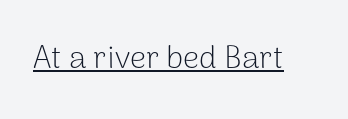
The image shows 32 px light sans-serif type, upright; set normal letter spacing, underlined; low stroke contrast and a medium x-height.
